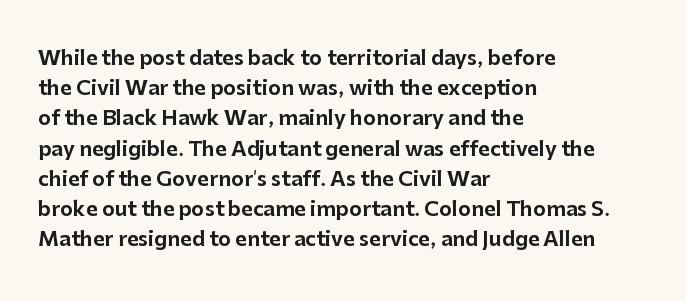
{"italic": "no", "underline": "no", "align": "left", "line_spacing": "normal", "line_spacing_ratio": 1.51, "letter_spacing": "normal", "letter_spacing_em": 0.0, "glyph_px": 20}
